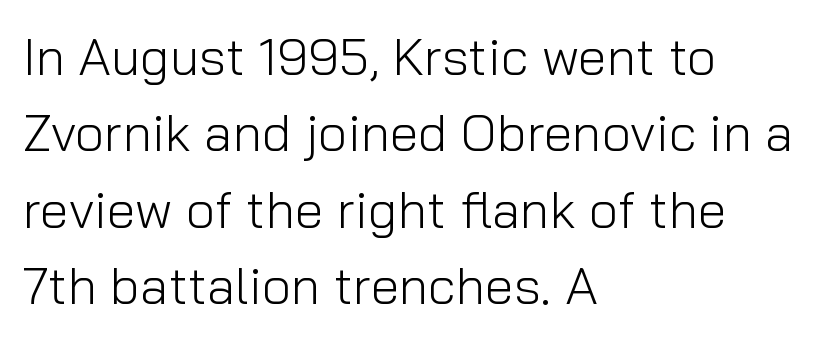
{"serif": "no", "italic": "no", "bold": "no", "weight": "light", "width": "normal", "stroke_contrast": "low", "x_height": "medium", "monospaced": "no", "underline": "no", "align": "left", "line_spacing": "normal", "line_spacing_ratio": 1.47, "letter_spacing": "normal", "letter_spacing_em": 0.0, "glyph_px": 52}
